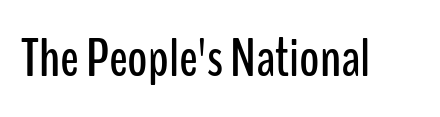
{"serif": "no", "italic": "no", "width": "condensed", "stroke_contrast": "low", "x_height": "medium", "monospaced": "no", "underline": "no", "letter_spacing": "normal", "letter_spacing_em": 0.0, "glyph_px": 55}
